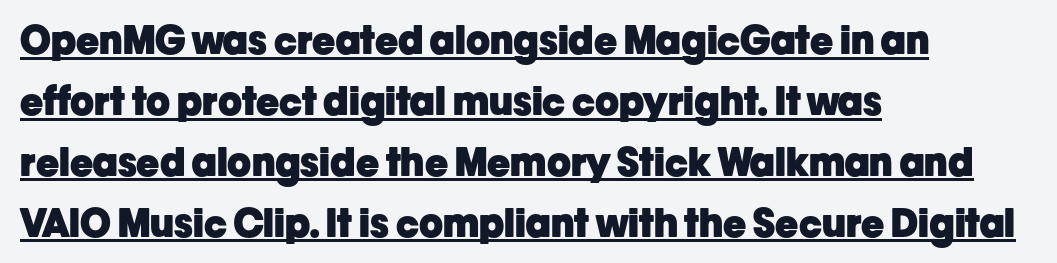
How heavy is the stroke? Heavy — this is a bold. Like a heading marked for emphasis, these lines bear an underscore. Nothing unusual about the tracking: characters are spaced as the font intends. Note the varied advance widths — an 'i' is clearly narrower than an 'm'.
